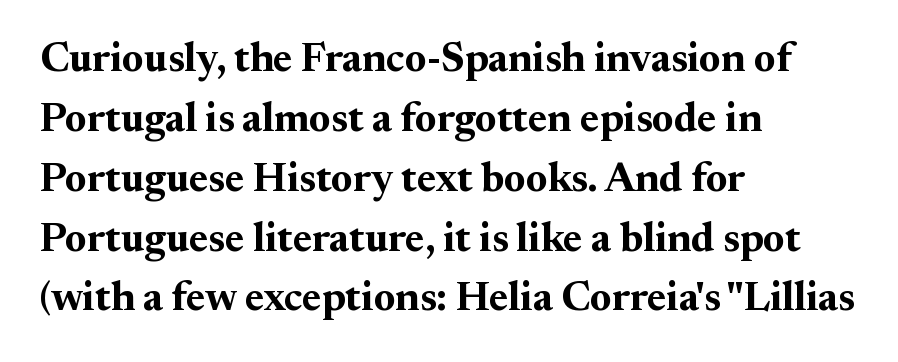
The image shows 41 px bold serif type, upright; set left-aligned, normal line spacing (1.46x), normal letter spacing, not underlined; medium stroke contrast and a small x-height.
